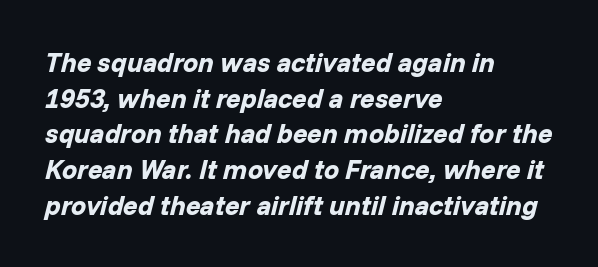
Yep, that's italic — everything's leaning. Quick note: interline space is typical. Underlining? Definitely not there. No extra tracking has been applied to these lines. One-word summary of the alignment: left.
